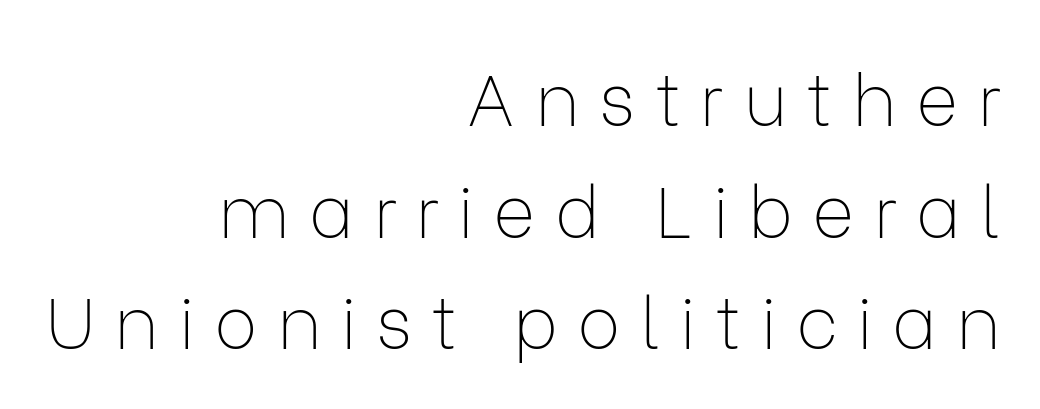
{"serif": "no", "italic": "no", "bold": "no", "weight": "thin", "width": "normal", "stroke_contrast": "low", "x_height": "medium", "monospaced": "no", "underline": "no", "align": "right", "line_spacing": "normal", "line_spacing_ratio": 1.55, "letter_spacing": "wide", "letter_spacing_em": 0.27, "glyph_px": 72}
